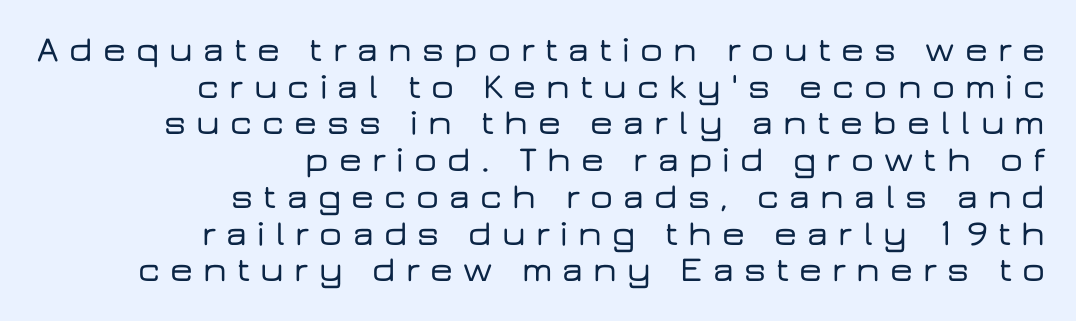
The image shows 36 px wide sans-serif type, upright; set right-aligned, tight line spacing (1.02x), unusually wide letter spacing (+0.28 em), not underlined; low stroke contrast and a medium x-height.
